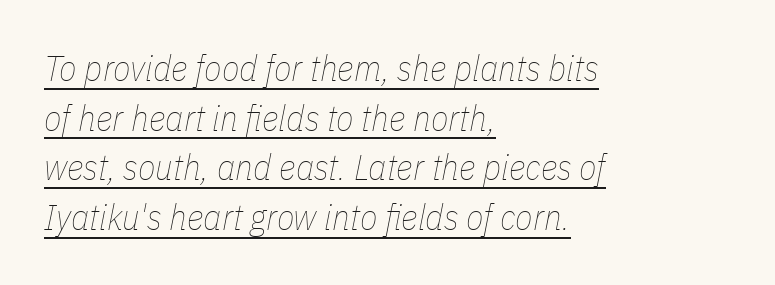
Q: Is the text bold? A: No.
Q: Is the text italic (slanted)? A: Yes, it leans right by about 11 degrees.
Q: Is the text underlined? A: Yes.
Q: How is the paragraph aligned? A: Left-aligned.
Q: Is the spacing between letters normal or unusually wide? A: Normal.
Q: Is the spacing between lines tight, normal or loose? A: Normal.
Q: Width (condensed, normal, or wide)? A: Condensed.
Q: Stroke contrast? A: Low.
Q: x-height? A: Medium.
Q: Monospaced? A: No.
